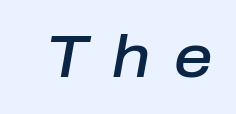
Q: Is the text bold? A: Semi-bold.
Q: Is the text italic (slanted)? A: Yes, it leans right by about 10 degrees.
Q: Is the text underlined? A: No.
Q: Is the spacing between letters normal or unusually wide? A: Unusually wide.
Q: Width (condensed, normal, or wide)? A: Normal.
Q: Stroke contrast? A: Low.
Q: x-height? A: Medium.
Q: Monospaced? A: No.
